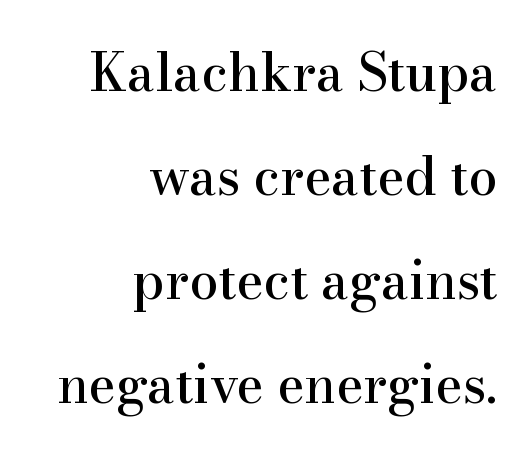
Regarding serifs, this sample has them. This rendering uses right alignment, leaving the left contour irregular. Notice the wide empty band between every row — that's loose leading. Each letter keeps its own natural width here, so spacing adapts to shape. The passage shown is not underscored anywhere. Words appear dense and cohesive because spacing is normal.
